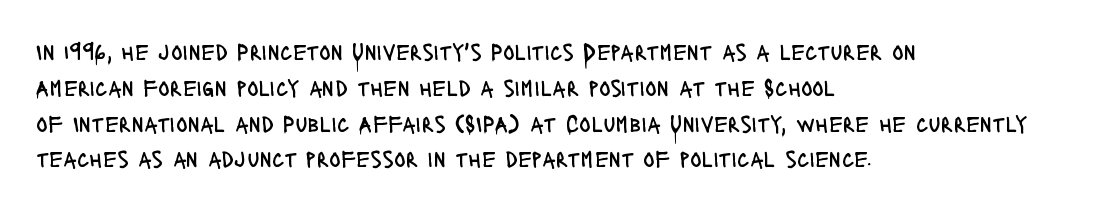
{"italic": "no", "bold": "no", "underline": "no", "align": "left", "line_spacing": "normal", "line_spacing_ratio": 1.49, "letter_spacing": "normal", "letter_spacing_em": 0.0, "glyph_px": 24}
